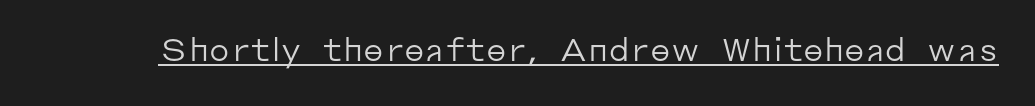
The image shows 32 px regular-weight sans-serif type, upright; set normal letter spacing, underlined; low stroke contrast and a medium x-height.
